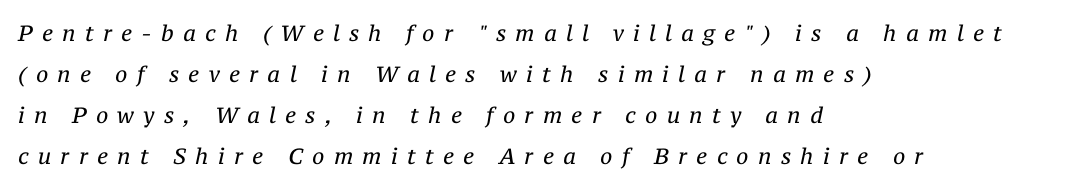
The image shows 22 px text type, italic (leaning right); set left-aligned, line spacing 1.86x, unusually wide letter spacing (+0.42 em), not underlined.
